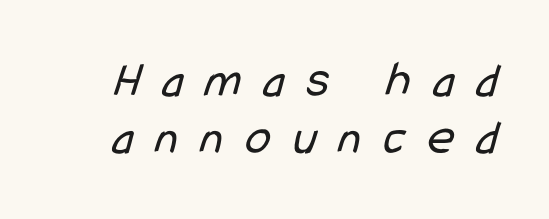
Quick note: underline off. The typeface chosen for these lines omits serifs. Proportional: the letters do not fall into vertical columns. The typesetting does not lean heavy: it is not bold. Spacing between characters has been opened up far beyond the box default. Horizontal bands of white between lines are thin slivers.
